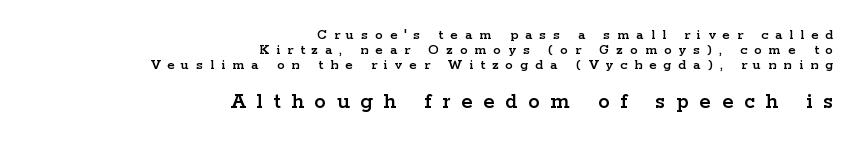
{"italic": "no", "underline": "no", "align": "right", "line_spacing": "tight", "line_spacing_ratio": 1.0, "letter_spacing": "wide", "letter_spacing_em": 0.47, "larger_block": "second", "size_ratio": 1.53, "glyph_px": 23}
